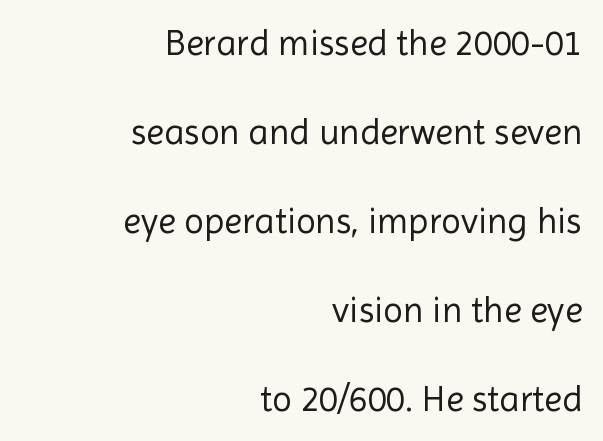
No letter is thick-stroked: the sample isn't bold. Reading down the block, your eye finds every line finishing at a fixed right position. The letters carry no serifs — their stems end cleanly without finishing strokes. Each word holds together tightly as a unit, with standard inter-letter gaps.
